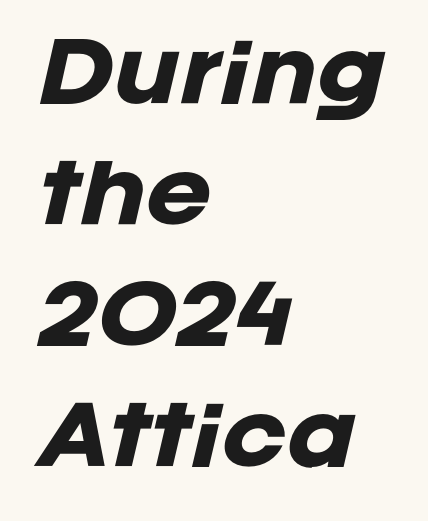
{"italic": "yes", "lean": "right", "slant_degrees": 12, "bold": "yes", "weight": "heavy", "width": "normal", "stroke_contrast": "low", "x_height": "large", "monospaced": "no", "underline": "no", "align": "left", "line_spacing": "normal", "line_spacing_ratio": 1.53, "letter_spacing": "normal", "letter_spacing_em": 0.0, "glyph_px": 79}
